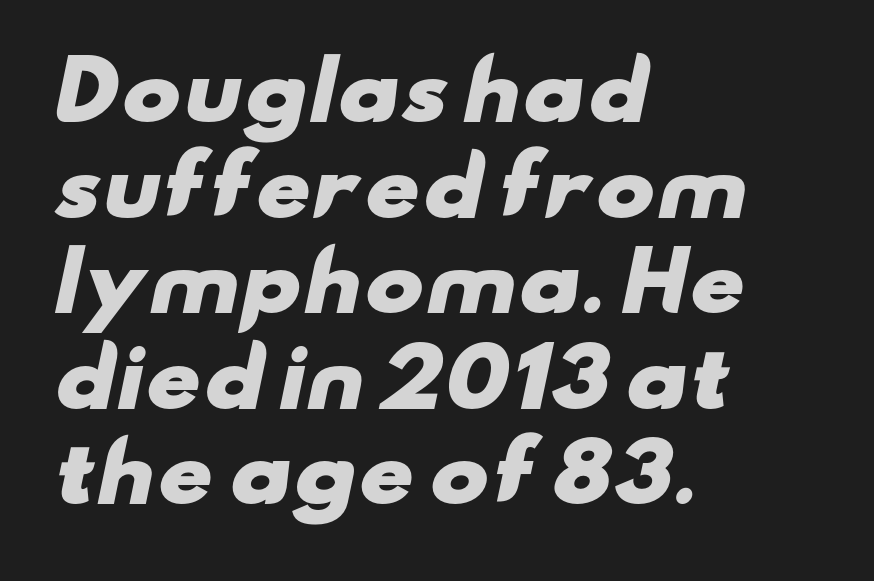
{"serif": "no", "bold": "yes", "weight": "heavy", "width": "wide", "stroke_contrast": "low", "x_height": "small", "monospaced": "no", "underline": "no", "align": "left", "line_spacing_ratio": 1.21, "letter_spacing": "normal", "letter_spacing_em": 0.0, "glyph_px": 79}
